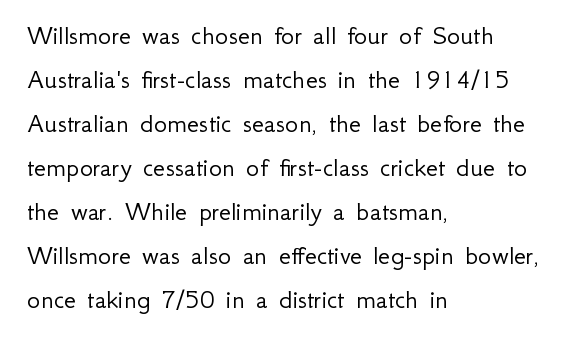
{"serif": "no", "italic": "no", "bold": "no", "weight": "light", "width": "normal", "stroke_contrast": "low", "x_height": "small", "monospaced": "no", "underline": "no", "align": "left", "line_spacing": "normal", "line_spacing_ratio": 1.57, "letter_spacing": "normal", "letter_spacing_em": 0.0, "glyph_px": 28}
